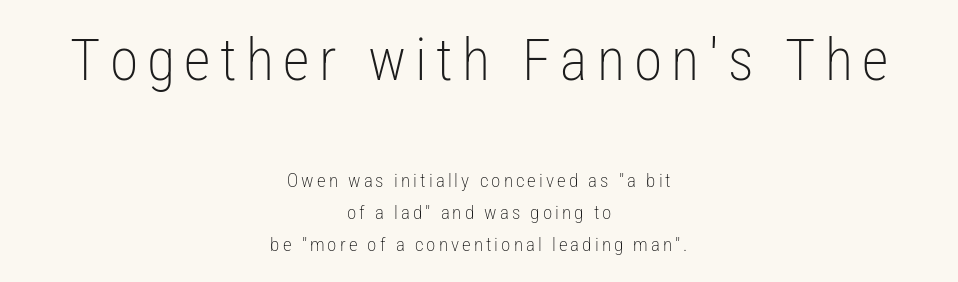
Q: Is the text bold? A: No.
Q: Is the text italic (slanted)? A: No, it is upright.
Q: Is the typeface a serif or a sans-serif typeface? A: Sans-serif.
Q: Is the text underlined? A: No.
Q: How is the paragraph aligned? A: Centered.
Q: Is the spacing between lines tight, normal or loose? A: Normal.
Q: Which block of text is set in a larger size, the first (top) or the second (bottom)? A: The first (top) one.
Q: Width (condensed, normal, or wide)? A: Condensed.
Q: Stroke contrast? A: Low.
Q: x-height? A: Medium.
Q: Monospaced? A: No.
